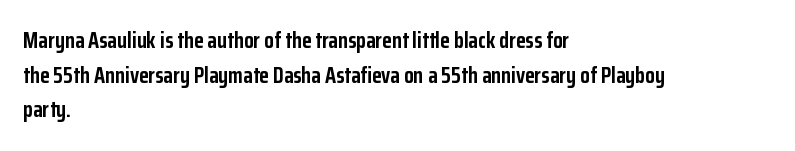
This sample uses an upright cut, with every glyph sitting square on the baseline. Whoever set this chose a conventional vertical rhythm. Students, note that the glyphs here touch the page at normal intervals. Strokes here are thick enough to call this a true bold.
